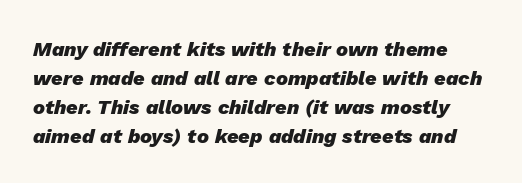
The image shows 20 px bold type, italic (leaning right); set normal line spacing (1.45x), normal letter spacing, not underlined.
